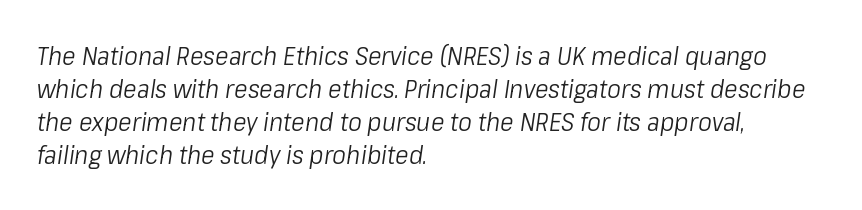
The image shows 26 px text type, italic (leaning right); set left-aligned, normal line spacing (1.27x), normal letter spacing, not underlined.
